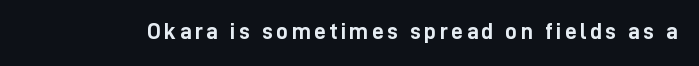
The words here are not underlined. Ascenders rise straight up at ninety degrees. What weight is shown? A full bold with thick strokes.
